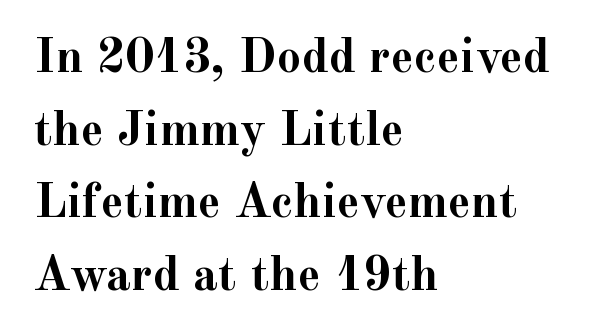
Q: Is the text bold? A: Yes.
Q: Is the text italic (slanted)? A: No, it is upright.
Q: Is the typeface a serif or a sans-serif typeface? A: Serif.
Q: Is the text underlined? A: No.
Q: How is the paragraph aligned? A: Left-aligned.
Q: Is the spacing between letters normal or unusually wide? A: Normal.
Q: Is the spacing between lines tight, normal or loose? A: Normal.
Q: Width (condensed, normal, or wide)? A: Normal.
Q: x-height? A: Small.
Q: Monospaced? A: No.
